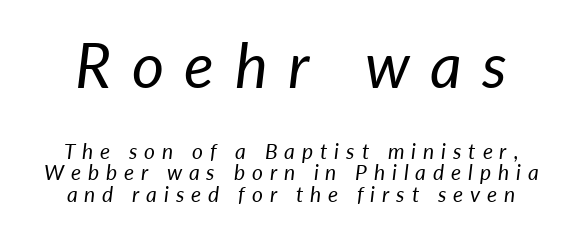
Q: Is the text bold? A: No.
Q: Is the text italic (slanted)? A: Yes, it leans right by about 7 degrees.
Q: Is the text underlined? A: No.
Q: How is the paragraph aligned? A: Centered.
Q: Is the spacing between letters normal or unusually wide? A: Unusually wide.
Q: Is the spacing between lines tight, normal or loose? A: Tight.
Q: Which block of text is set in a larger size, the first (top) or the second (bottom)? A: The first (top) one.
Q: Width (condensed, normal, or wide)? A: Normal.
Q: Stroke contrast? A: Low.
Q: x-height? A: Medium.
Q: Monospaced? A: No.
